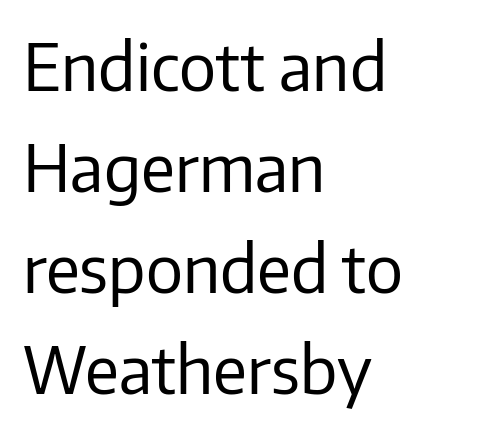
Here the glyphs are tracked normally, forming tight word shapes. These lines were composed using upright roman letters. The line-height multiplier appears to be the usual default. Looks like regular typesetting: each glyph gets only the width it needs. Nothing heavy about these letters — not bold at all. Check the space under the baseline: it is left empty.
